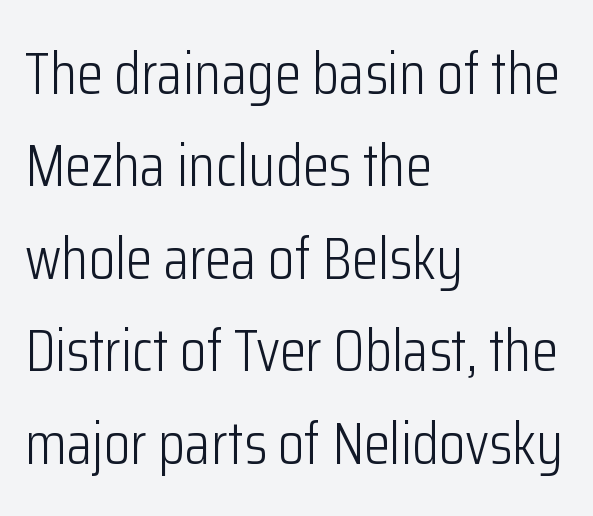
{"serif": "no", "italic": "no", "bold": "no", "weight": "light", "width": "condensed", "stroke_contrast": "low", "x_height": "medium", "monospaced": "no", "underline": "no", "align": "left", "line_spacing": "normal", "line_spacing_ratio": 1.54, "letter_spacing": "normal", "letter_spacing_em": 0.0, "glyph_px": 60}
